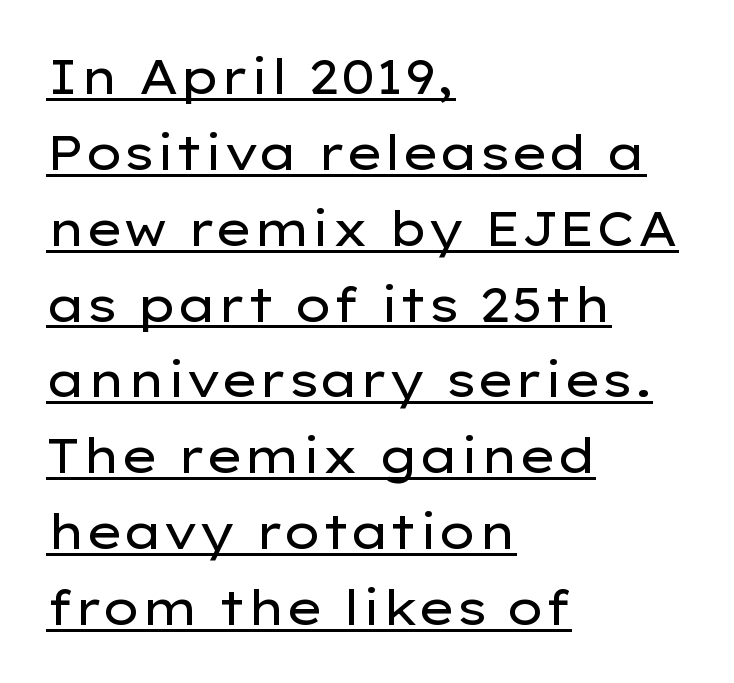
{"serif": "no", "italic": "no", "bold": "no", "weight": "regular", "width": "wide", "stroke_contrast": "low", "x_height": "medium", "monospaced": "no", "underline": "yes", "align": "left", "line_spacing": "normal", "line_spacing_ratio": 1.58, "letter_spacing": "normal", "letter_spacing_em": 0.0, "glyph_px": 48}
